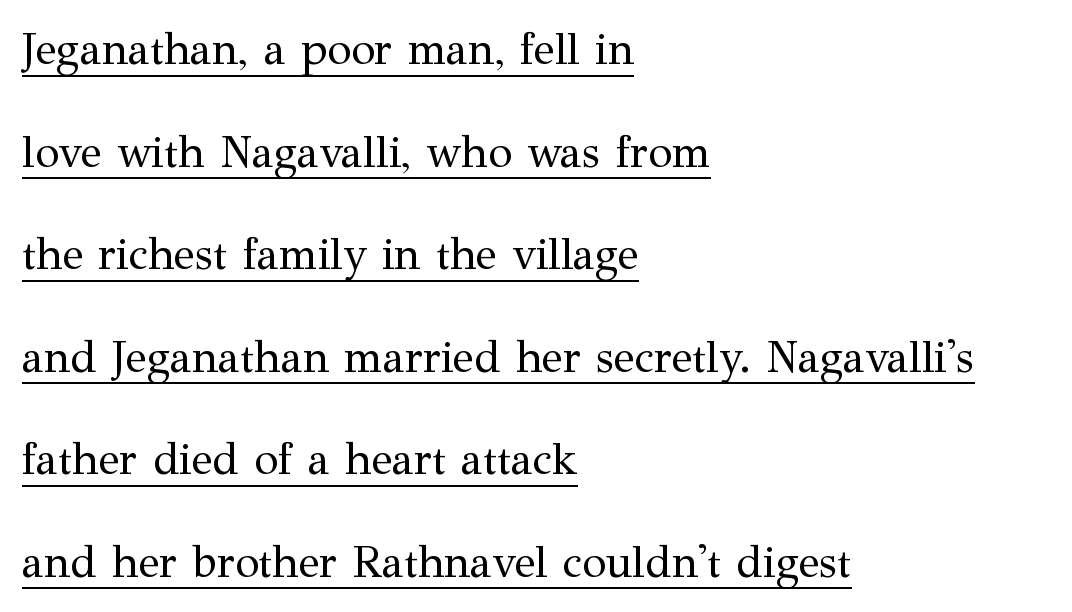
The image shows 44 px regular-weight serif type, upright; set left-aligned, loose line spacing (2.33x), normal letter spacing, underlined; medium stroke contrast and a medium x-height.
